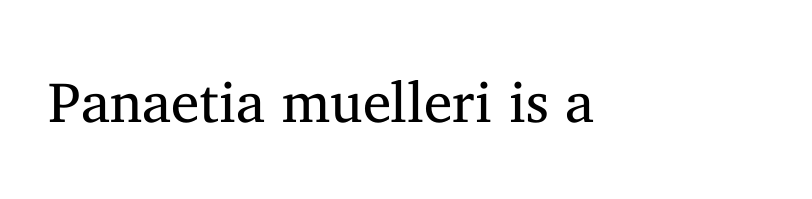
Lines of text with bare space underneath. Note the varied advance widths — an 'i' is clearly narrower than an 'm'. Examine the stroke ends and you'll spot serifs. Posture: vertical. Between one letter and the next there's only the usual sliver of space.
